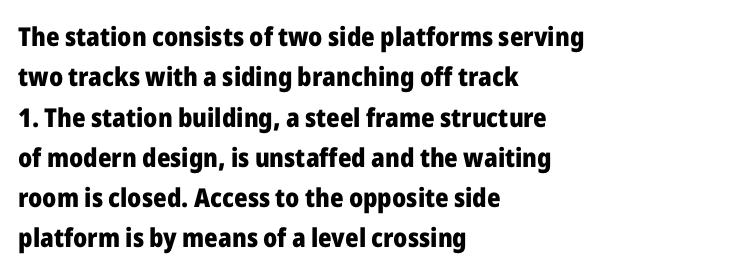
Q: Is the text bold? A: Yes.
Q: Is the text italic (slanted)? A: No, it is upright.
Q: Is the text underlined? A: No.
Q: How is the paragraph aligned? A: Left-aligned.
Q: Is the spacing between letters normal or unusually wide? A: Normal.
Q: Is the spacing between lines tight, normal or loose? A: Normal.
